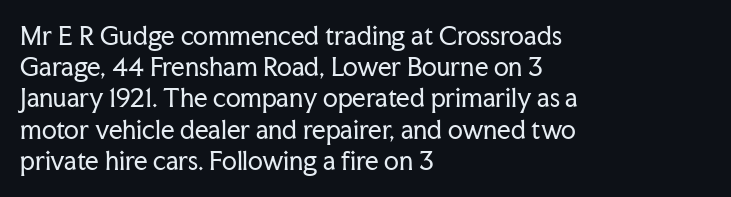
{"italic": "no", "bold": "no", "underline": "no", "align": "left", "line_spacing": "normal", "line_spacing_ratio": 1.3, "letter_spacing": "normal", "letter_spacing_em": 0.0, "glyph_px": 24}
